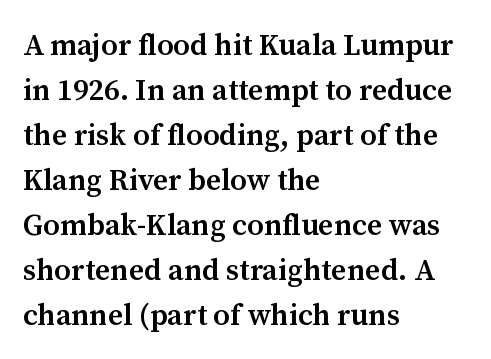
Q: Is the text bold? A: Semi-bold.
Q: Is the text italic (slanted)? A: No, it is upright.
Q: Is the typeface a serif or a sans-serif typeface? A: Serif.
Q: Is the text underlined? A: No.
Q: How is the paragraph aligned? A: Left-aligned.
Q: Is the spacing between letters normal or unusually wide? A: Normal.
Q: Is the spacing between lines tight, normal or loose? A: Normal.
Q: Width (condensed, normal, or wide)? A: Normal.
Q: Stroke contrast? A: Medium.
Q: x-height? A: Medium.
Q: Monospaced? A: No.
